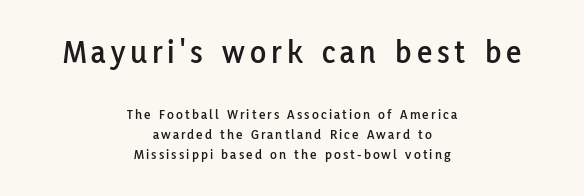
Q: Is the text italic (slanted)? A: No, it is upright.
Q: Is the typeface a serif or a sans-serif typeface? A: Sans-serif.
Q: Is the text underlined? A: No.
Q: How is the paragraph aligned? A: Centered.
Q: Is the spacing between lines tight, normal or loose? A: Normal.
Q: Which block of text is set in a larger size, the first (top) or the second (bottom)? A: The first (top) one.
Q: Width (condensed, normal, or wide)? A: Normal.
Q: Stroke contrast? A: Low.
Q: x-height? A: Medium.
Q: Monospaced? A: No.
